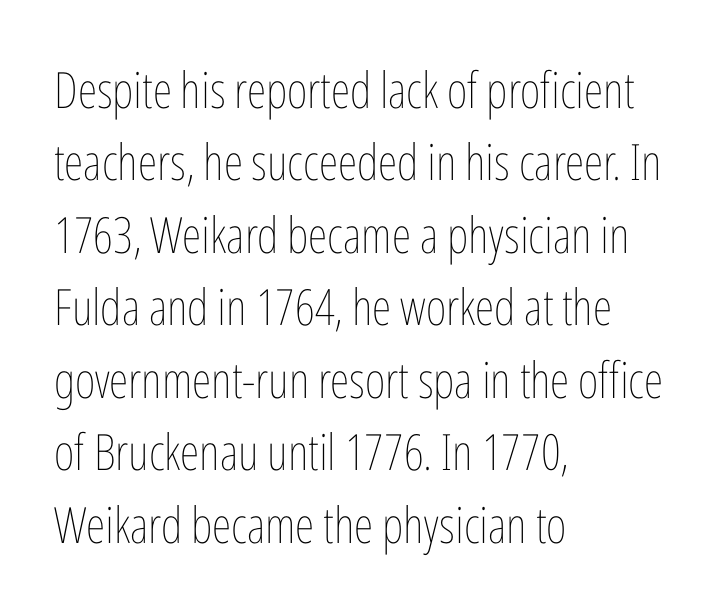
{"italic": "no", "bold": "no", "weight": "thin", "width": "condensed", "stroke_contrast": "low", "x_height": "medium", "monospaced": "no", "underline": "no", "align": "left", "line_spacing": "normal", "line_spacing_ratio": 1.45, "letter_spacing": "normal", "letter_spacing_em": 0.0, "glyph_px": 50}
